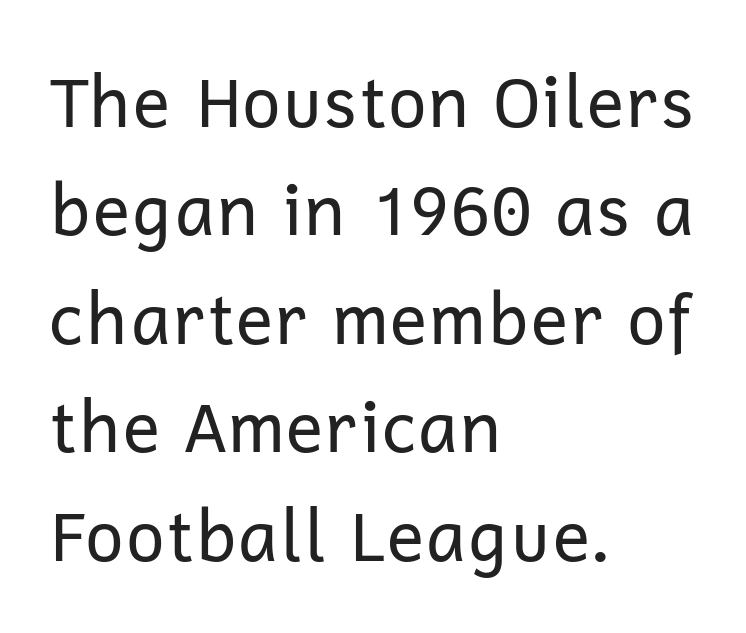
{"serif": "no", "italic": "no", "bold": "no", "weight": "regular", "width": "normal", "stroke_contrast": "low", "x_height": "medium", "monospaced": "no", "underline": "no", "align": "left", "line_spacing": "normal", "line_spacing_ratio": 1.55, "letter_spacing": "normal", "letter_spacing_em": 0.0, "glyph_px": 70}
